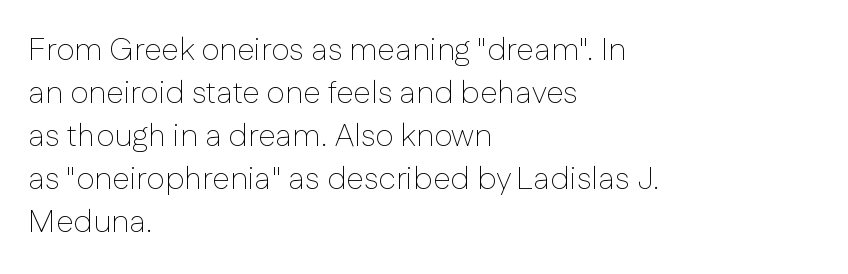
{"serif": "no", "italic": "no", "bold": "no", "weight": "thin", "width": "normal", "stroke_contrast": "low", "x_height": "medium", "monospaced": "no", "underline": "no", "align": "left", "line_spacing": "normal", "line_spacing_ratio": 1.34, "letter_spacing": "normal", "letter_spacing_em": 0.0, "glyph_px": 32}
